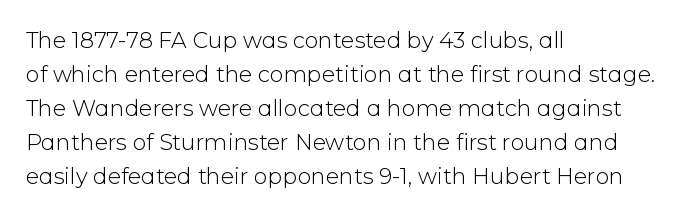
{"italic": "no", "bold": "no", "underline": "no", "align": "left", "line_spacing": "normal", "line_spacing_ratio": 1.54, "letter_spacing": "normal", "letter_spacing_em": 0.0, "glyph_px": 22}
